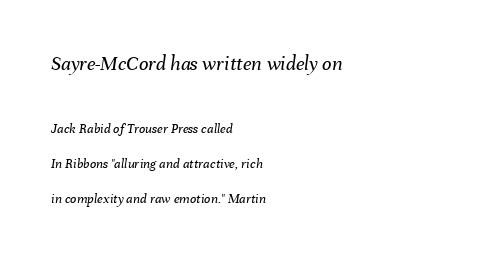
Q: Is the text bold? A: No.
Q: Is the text italic (slanted)? A: Yes, it leans right by about 8 degrees.
Q: Is the text underlined? A: No.
Q: How is the paragraph aligned? A: Left-aligned.
Q: Is the spacing between letters normal or unusually wide? A: Normal.
Q: Is the spacing between lines tight, normal or loose? A: Loose.
Q: Which block of text is set in a larger size, the first (top) or the second (bottom)? A: The first (top) one.
